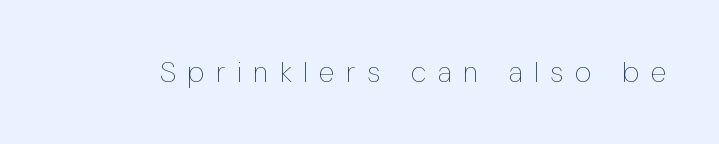
Q: Is the text bold? A: No.
Q: Is the text italic (slanted)? A: No, it is upright.
Q: Is the text underlined? A: No.
Q: Is the spacing between letters normal or unusually wide? A: Unusually wide.
Q: Width (condensed, normal, or wide)? A: Condensed.
Q: Stroke contrast? A: Low.
Q: x-height? A: Medium.
Q: Monospaced? A: No.
